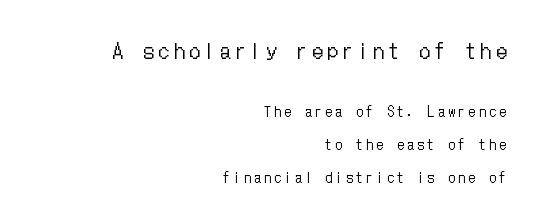
{"italic": "no", "bold": "no", "underline": "no", "align": "right", "line_spacing": "loose", "line_spacing_ratio": 2.37, "letter_spacing": "wide", "letter_spacing_em": 0.23, "larger_block": "first", "size_ratio": 1.5, "glyph_px": 21}
